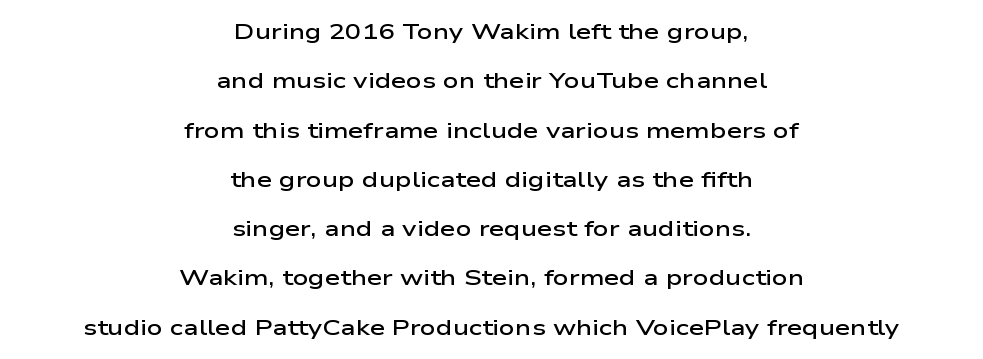
Line spacing here is loose. The face used here is rendered with its standard letterfit. Slightly chunky letters — semibold, I'd say, not full bold. Rule under the text: the space is simply empty.
